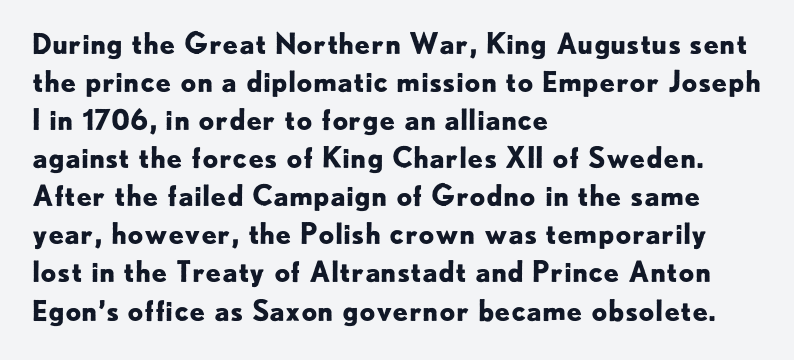
{"serif": "no", "italic": "no", "bold": "yes", "weight": "bold", "width": "normal", "stroke_contrast": "low", "x_height": "small", "monospaced": "no", "underline": "no", "align": "left", "line_spacing": "normal", "line_spacing_ratio": 1.36, "letter_spacing": "normal", "letter_spacing_em": 0.0, "glyph_px": 28}
